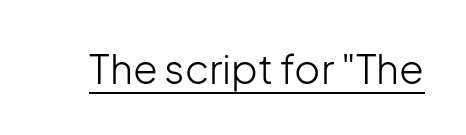
{"serif": "no", "italic": "no", "bold": "no", "weight": "light", "width": "normal", "stroke_contrast": "low", "x_height": "medium", "monospaced": "no", "underline": "yes", "letter_spacing": "normal", "letter_spacing_em": 0.0, "glyph_px": 40}
